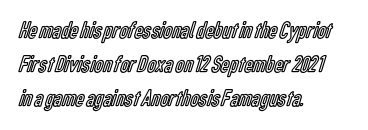
Q: Is the text italic (slanted)? A: Yes.
Q: Is the text underlined? A: No.
Q: How is the paragraph aligned? A: Left-aligned.
Q: Is the spacing between letters normal or unusually wide? A: Normal.
Q: Is the spacing between lines tight, normal or loose? A: Normal.
